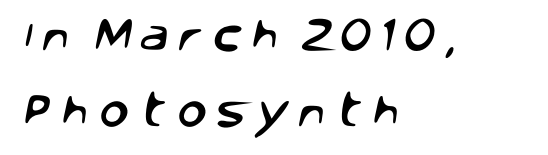
{"serif": "no", "width": "normal", "stroke_contrast": "low", "x_height": "large", "monospaced": "no", "underline": "no", "align": "left", "line_spacing": "loose", "line_spacing_ratio": 2.06, "letter_spacing": "wide", "letter_spacing_em": 0.23, "glyph_px": 37}
